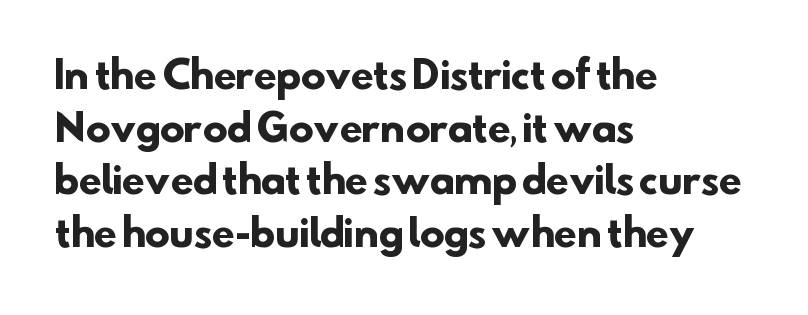
A bare baseline throughout the passage. Strong, thick strokes mark this as bold type. The typeface chosen for these lines omits serifs. The rendering uses natural spacing where letterforms have individual widths.
